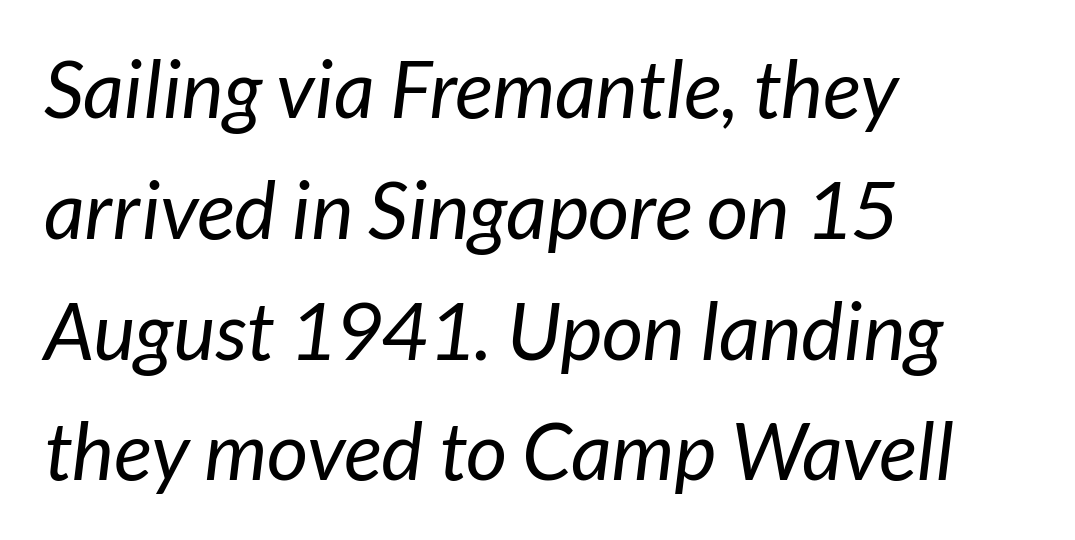
No heavy texture on the line: the type isn't bold. Notice how the passage keeps a crisp vertical edge on the left only. Varying glyph widths throughout — classic text-font behaviour. The passage shown is not underscored anywhere. Unlike a traditional serif, this face leaves its strokes unadorned. The rendering keeps characters at their native spacing.
